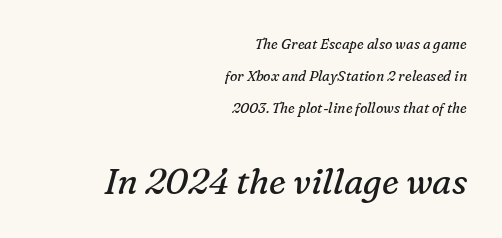
The image shows 35 px regular-weight serif type, italic (leaning right); set right-aligned, loose line spacing (2.28x), normal letter spacing, not underlined; the second (bottom) block is 2.5x larger; medium stroke contrast and a medium x-height.
